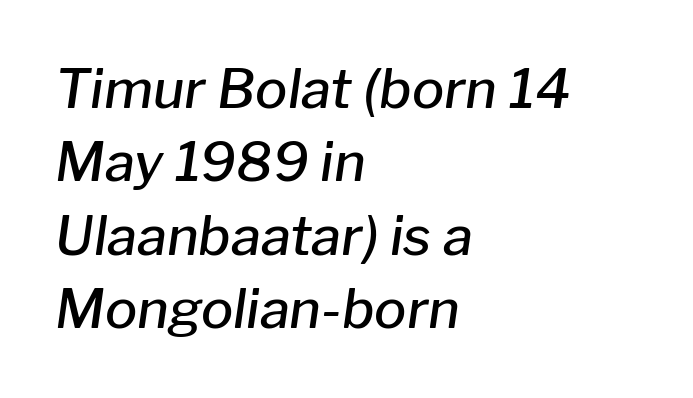
Q: Is the text bold? A: Semi-bold.
Q: Is the text italic (slanted)? A: Yes, it leans right by about 8 degrees.
Q: Is the text underlined? A: No.
Q: How is the paragraph aligned? A: Left-aligned.
Q: Is the spacing between letters normal or unusually wide? A: Normal.
Q: Is the spacing between lines tight, normal or loose? A: Normal.
Q: Width (condensed, normal, or wide)? A: Normal.
Q: Stroke contrast? A: Low.
Q: x-height? A: Medium.
Q: Monospaced? A: No.
